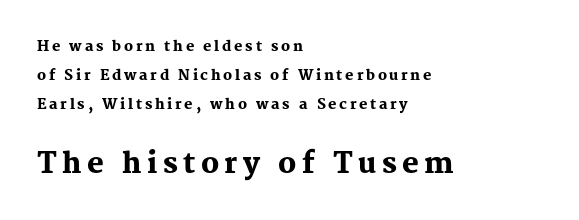
The image shows 28 px heavy serif type, upright; set left-aligned, loose line spacing (2.07x), not underlined; the second (bottom) block is 2.0x larger; medium stroke contrast and a medium x-height.
